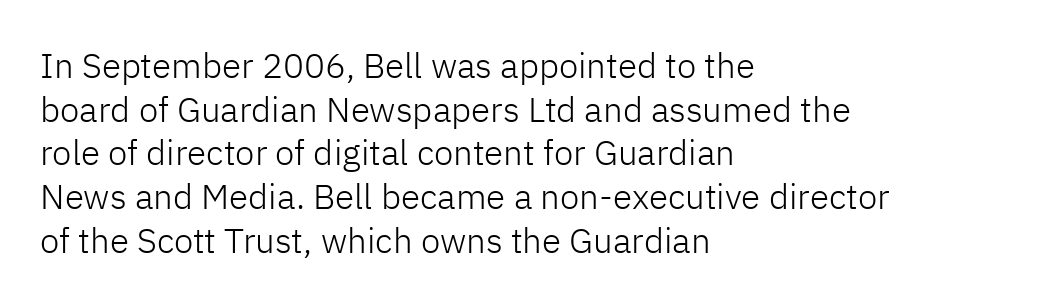
The typeface has the unassuming heft of standard copy or less. Caption: standard tracking, unaltered. A typesetter would label this face a sans. The letters stand upright; this is a roman face.
